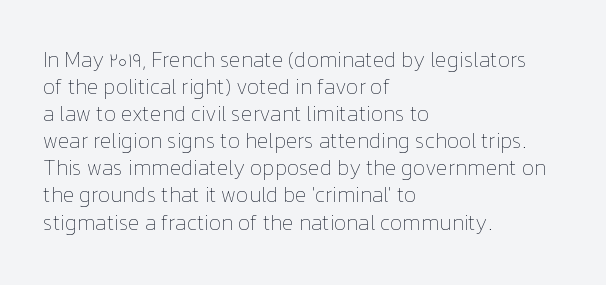
The image shows 21 px text type, upright; set left-aligned, normal line spacing (1.29x), normal letter spacing, not underlined.
